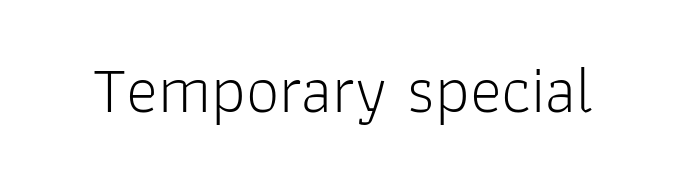
The font is comparable to plain body text, perhaps lighter. Underline: absent. A sans-serif font was chosen for this passage. This is the regular roman posture of the typeface.
